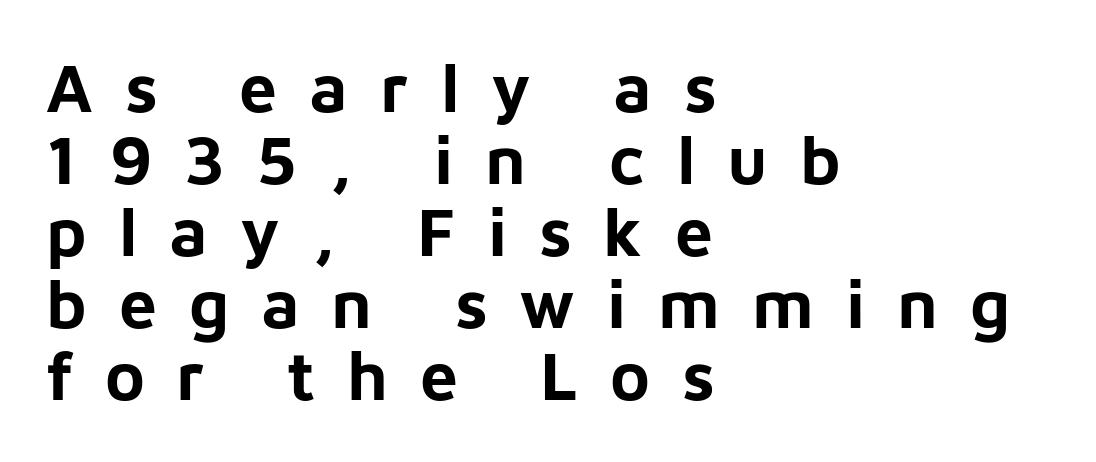
The image shows 68 px bold sans-serif type, upright; set left-aligned, tight line spacing (1.06x), unusually wide letter spacing (+0.47 em), not underlined; low stroke contrast and a medium x-height.
